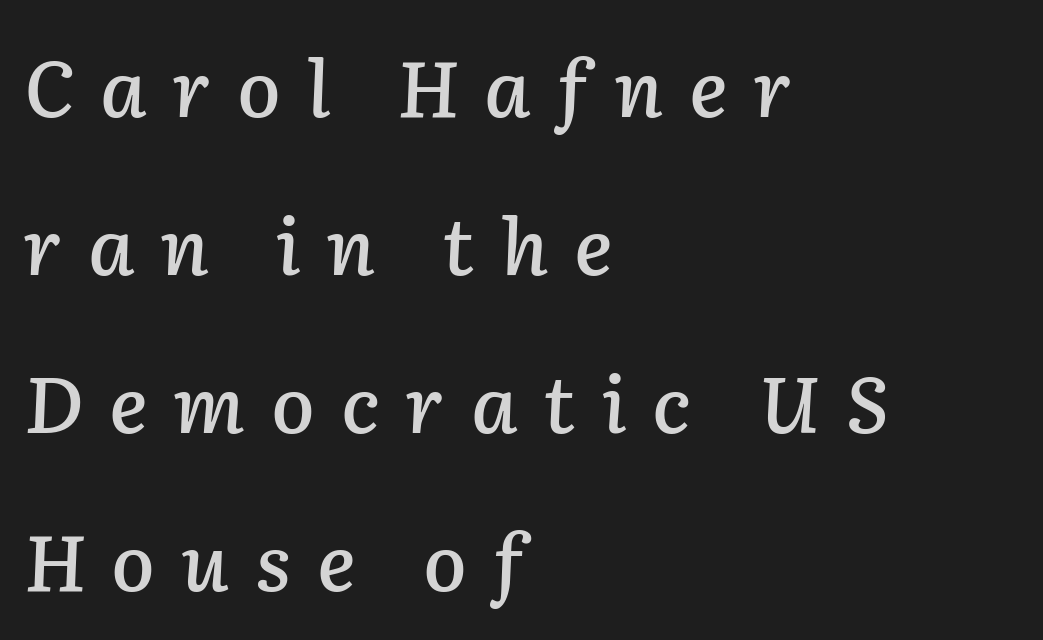
The image shows 79 px text type, italic (leaning right); set left-aligned, loose line spacing (2.0x), unusually wide letter spacing (+0.33 em), not underlined; low stroke contrast and a medium x-height.
